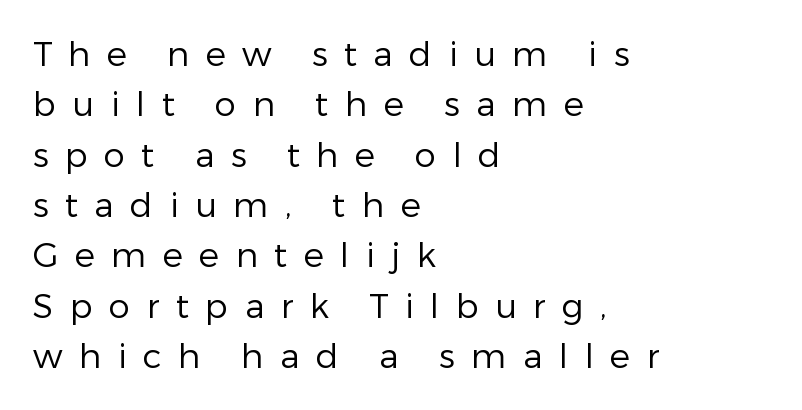
The image shows 34 px regular-weight sans-serif type, upright; set left-aligned, normal line spacing (1.48x), unusually wide letter spacing (+0.48 em), not underlined; low stroke contrast and a medium x-height.
